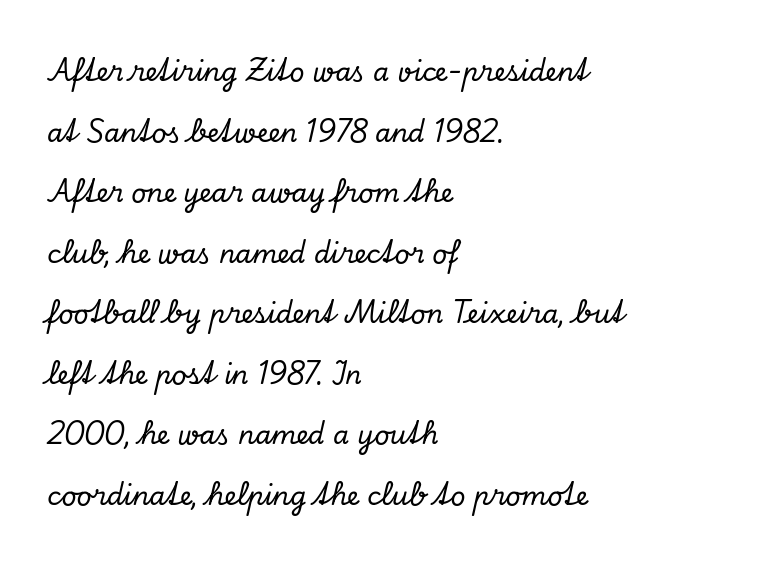
Horizontal alignment here is leftward, the default for most running prose. Nothing unusual about the tracking: characters are spaced as the font intends. Loosely led — the rows are spread out. Quick note: underline off. Quick note: italic.
